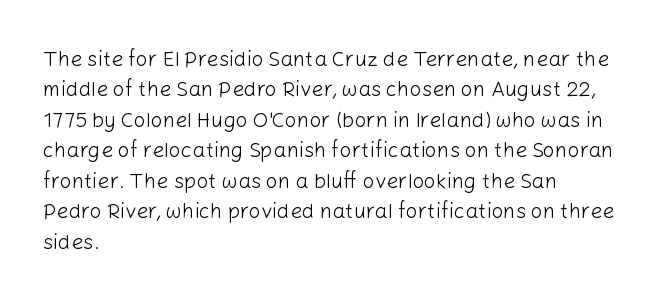
The image shows 21 px text type, upright; set left-aligned, normal line spacing (1.45x), normal letter spacing, not underlined.
